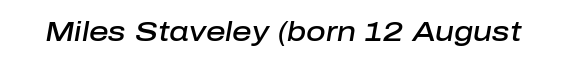
Q: Is the text bold? A: Semi-bold.
Q: Is the text italic (slanted)? A: Yes, it leans right by about 10 degrees.
Q: Is the text underlined? A: No.
Q: Is the spacing between letters normal or unusually wide? A: Normal.
